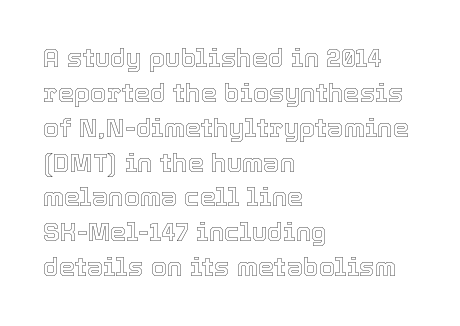
{"italic": "no", "underline": "no", "align": "left", "line_spacing": "normal", "line_spacing_ratio": 1.34, "letter_spacing": "normal", "letter_spacing_em": 0.0, "glyph_px": 26}
